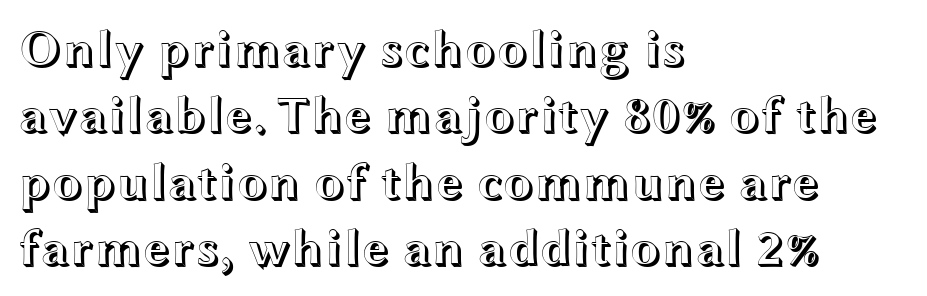
The image shows 51 px wide type, upright; set left-aligned, normal line spacing (1.3x), normal letter spacing, not underlined; a medium x-height.
